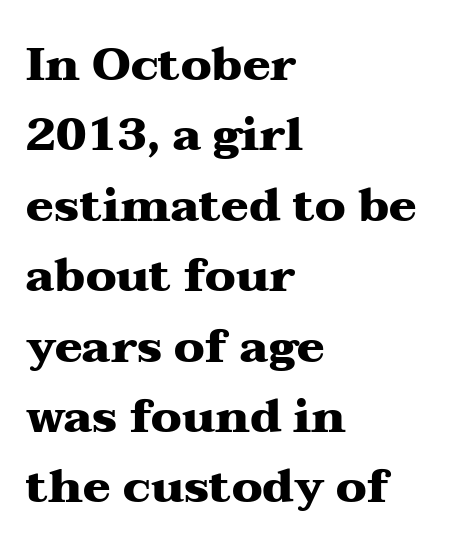
Its strokes are broad and dark, the hallmark of bold type. These lines keep a tight, regular rhythm from letter to letter. Characters remain perfectly vertical along every line. Check where the strokes stop: tiny serifs finish them off.
